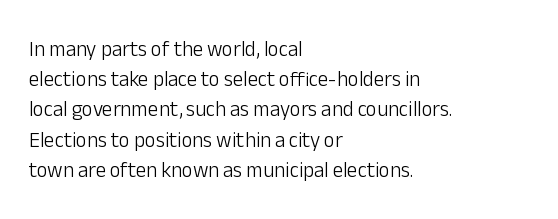
Regarding leading, the lines here are spaced in the standard way. Underline: absent. A classic flush-left, rag-right setting is used for this passage. Every character sits straight up, as roman type does.
